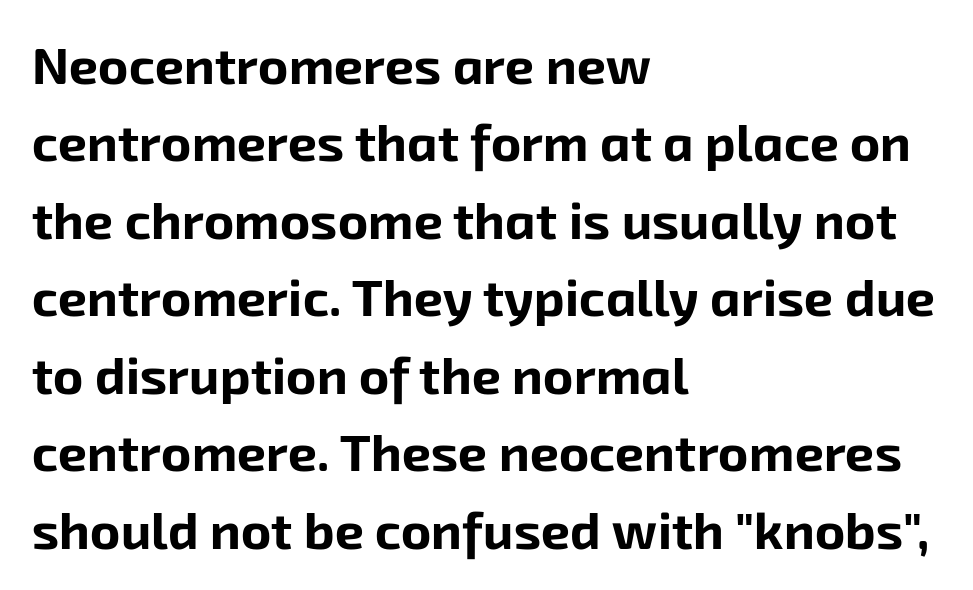
The image shows 52 px bold sans-serif type; set left-aligned, normal line spacing (1.49x), normal letter spacing, not underlined; low stroke contrast and a medium x-height.
